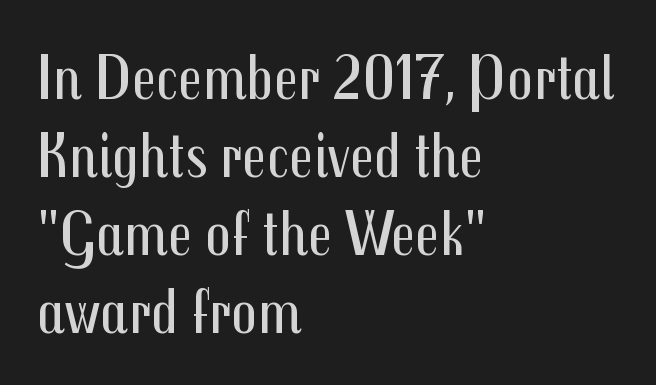
The space directly below the letters is spotless. No heavy texture on the line: the type isn't bold. The paragraph shown leans on its left margin. The letters advance in unequal steps, a hallmark of proportional type. Classification — sans serif. The horizontal fit of the characters is conventional and even.
